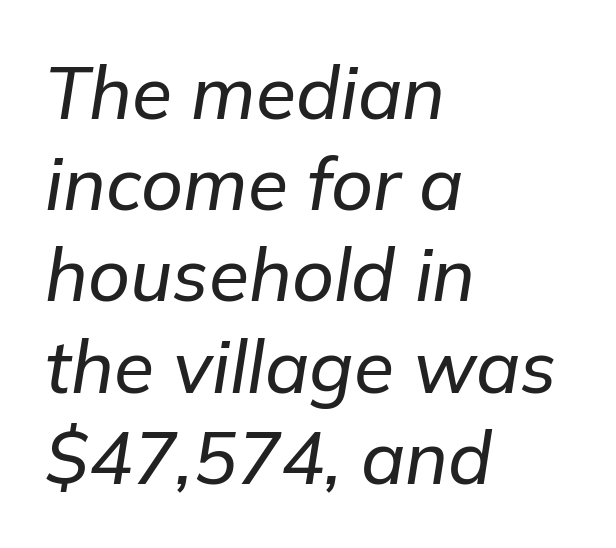
{"italic": "yes", "lean": "right", "slant_degrees": 9, "width": "normal", "stroke_contrast": "low", "x_height": "medium", "monospaced": "no", "underline": "no", "align": "left", "line_spacing": "normal", "line_spacing_ratio": 1.25, "letter_spacing": "normal", "letter_spacing_em": 0.0, "glyph_px": 73}
